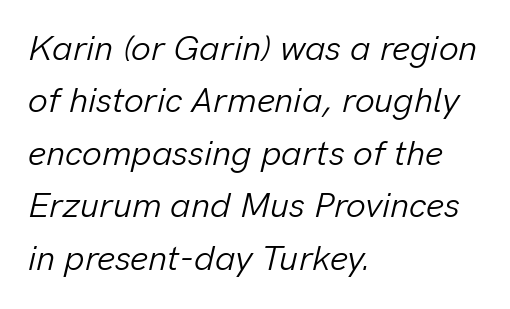
The image shows 35 px light type, italic (leaning right); set left-aligned, normal line spacing (1.5x), normal letter spacing, not underlined; low stroke contrast and a medium x-height.
